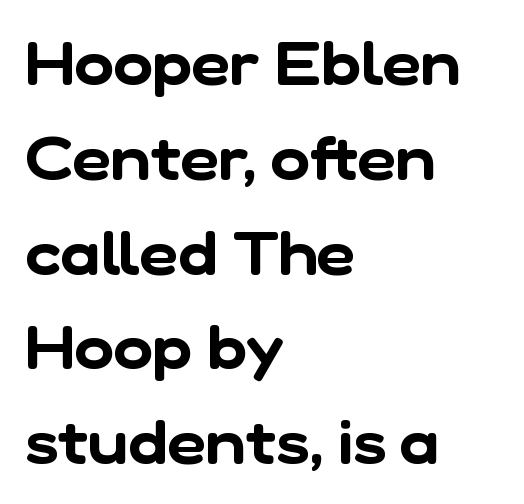
Q: Is the typeface a serif or a sans-serif typeface? A: Sans-serif.
Q: Is the text underlined? A: No.
Q: How is the paragraph aligned? A: Left-aligned.
Q: Is the spacing between letters normal or unusually wide? A: Normal.
Q: Is the spacing between lines tight, normal or loose? A: Normal.
Q: Width (condensed, normal, or wide)? A: Normal.
Q: Stroke contrast? A: Low.
Q: x-height? A: Medium.
Q: Monospaced? A: No.
